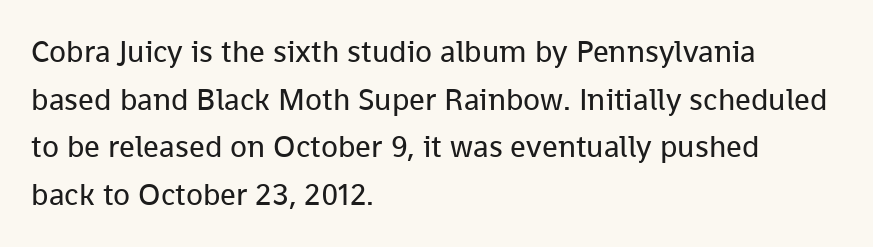
{"serif": "no", "italic": "no", "bold": "no", "weight": "regular", "width": "normal", "stroke_contrast": "low", "x_height": "medium", "monospaced": "no", "underline": "no", "align": "left", "line_spacing": "normal", "line_spacing_ratio": 1.54, "letter_spacing": "normal", "letter_spacing_em": 0.0, "glyph_px": 31}
